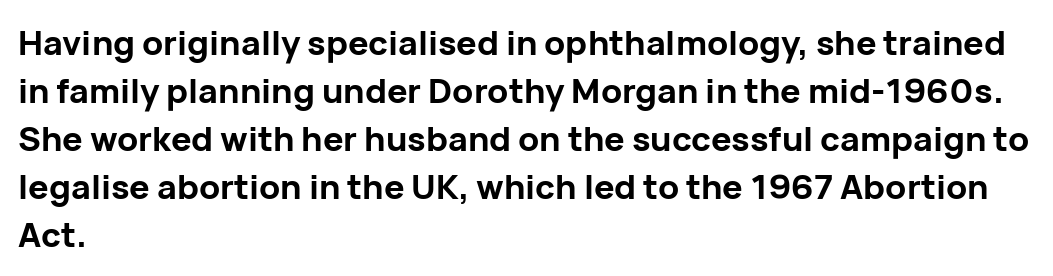
The image shows 34 px bold sans-serif type, upright; set left-aligned, normal line spacing (1.41x), normal letter spacing, not underlined; low stroke contrast and a medium x-height.
